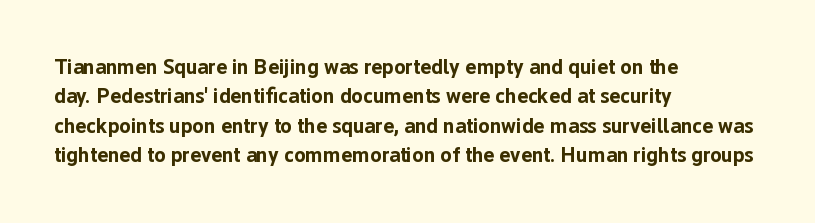
The image shows 21 px bold type, upright; set left-aligned, normal line spacing (1.4x), normal letter spacing, not underlined.
